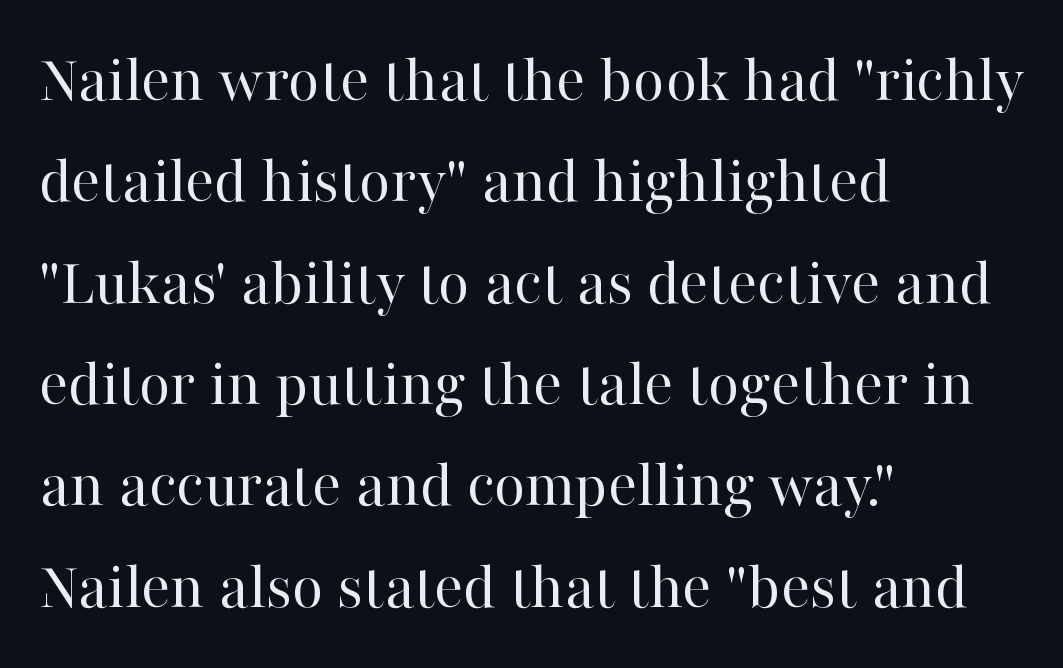
The image shows 68 px regular-weight serif type, upright; set left-aligned, normal line spacing (1.49x), normal letter spacing, not underlined; high stroke contrast and a medium x-height.
